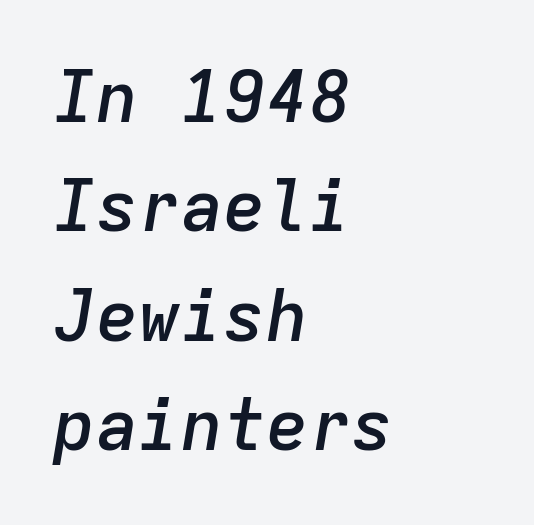
This sample keeps an unexceptional amount of space between lines. These lines are set flush left with a ragged right edge. Does extra space separate the letters? No, they use regular spacing. The zone under the glyphs is completely vacant. Here the designer chose a console-style face with uniform glyph widths.
